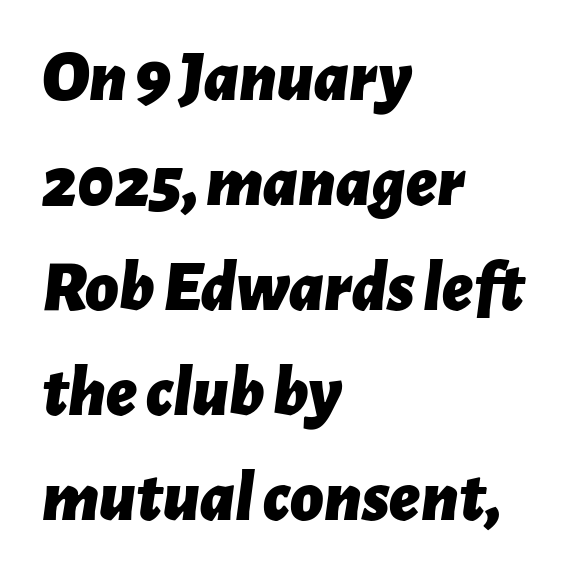
The image shows 72 px bold type, italic (leaning right); set left-aligned, normal line spacing (1.46x), normal letter spacing, not underlined; low stroke contrast and a medium x-height.
